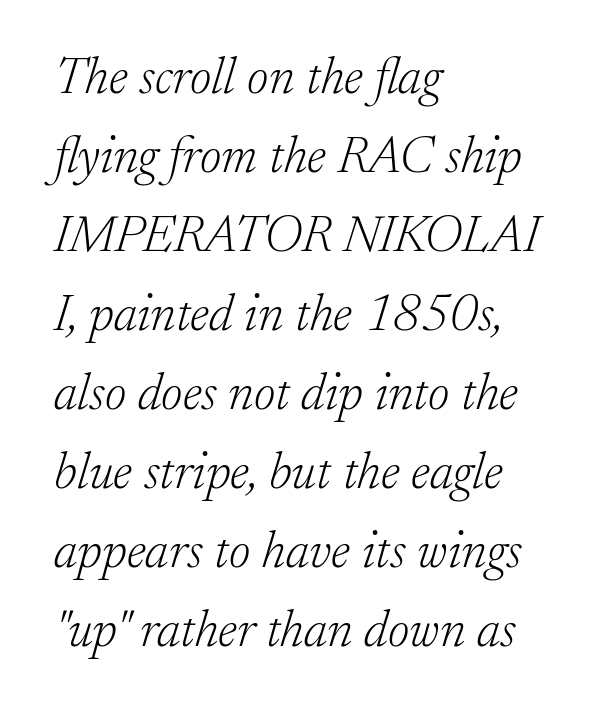
Q: Is the text bold? A: No.
Q: Is the text italic (slanted)? A: Yes, it leans right by about 17 degrees.
Q: Is the typeface a serif or a sans-serif typeface? A: Serif.
Q: Is the text underlined? A: No.
Q: How is the paragraph aligned? A: Left-aligned.
Q: Is the spacing between letters normal or unusually wide? A: Normal.
Q: Is the spacing between lines tight, normal or loose? A: Normal.
Q: Width (condensed, normal, or wide)? A: Normal.
Q: Stroke contrast? A: Low.
Q: x-height? A: Small.
Q: Monospaced? A: No.
